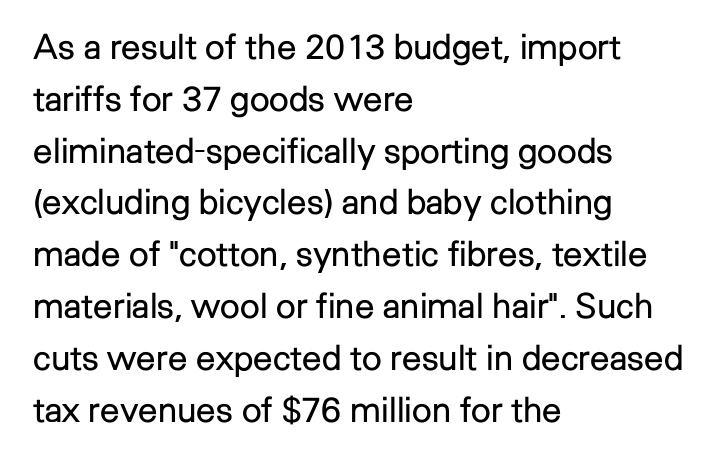
Type without underlining. Think of a printed novel: that variable character pitch is what you see here. Nope, not italic — everything's standing straight. The rendering anchors every line to the left-hand side. The font family rendered here belongs to the sans-serif group. The passage shown stacks its lines at a standard gap.
